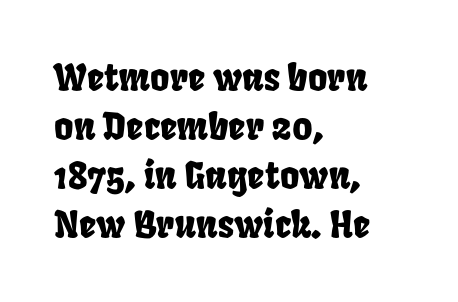
{"width": "condensed", "stroke_contrast": "low", "x_height": "large", "monospaced": "no", "underline": "no", "align": "left", "line_spacing": "normal", "line_spacing_ratio": 1.32, "letter_spacing": "normal", "letter_spacing_em": 0.0, "glyph_px": 37}
